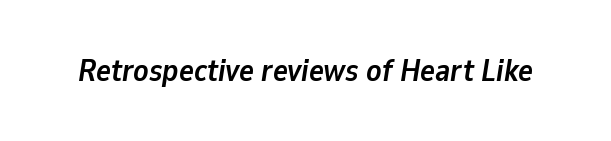
{"italic": "yes", "lean": "right", "slant_degrees": 9, "bold": "yes", "weight": "semibold", "width": "normal", "stroke_contrast": "low", "x_height": "medium", "monospaced": "no", "underline": "no", "letter_spacing": "normal", "letter_spacing_em": 0.0, "glyph_px": 31}
